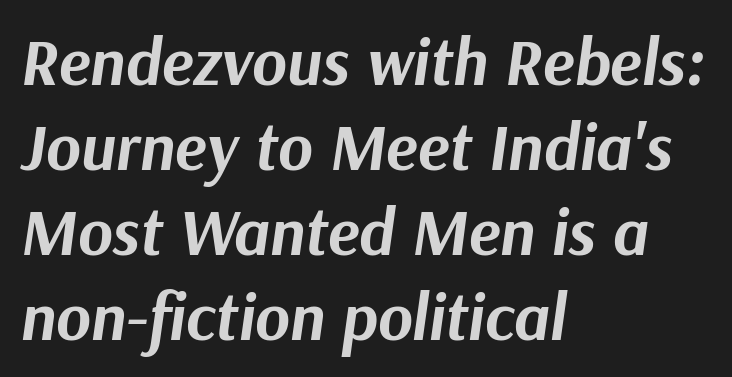
Is this a fixed-width face? No — the glyphs have proportional, varying widths. Regular leading. The text carries the slant typical of an italic or oblique font. Underline: absent.
